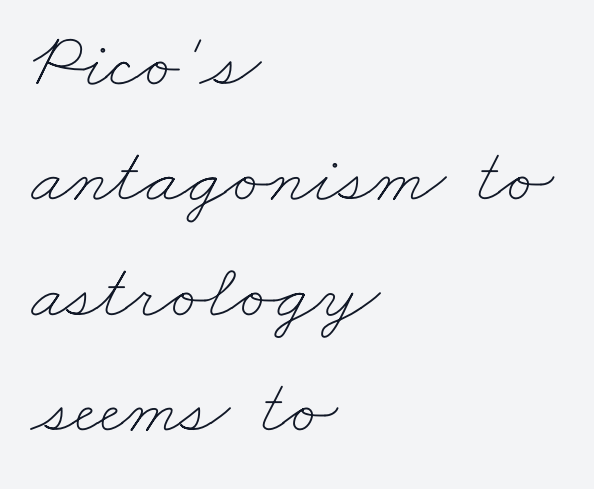
Underline: absent. Vertically, the passage feels balanced, rows spaced as you'd expect. The rag falls on the right side of this text block. Each word holds together tightly as a unit, with standard inter-letter gaps. Varying glyph widths throughout — classic text-font behaviour.
